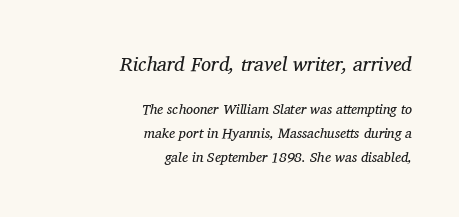
{"italic": "yes", "lean": "right", "slant_degrees": 11, "bold": "no", "underline": "no", "align": "right", "line_spacing_ratio": 1.71, "letter_spacing": "normal", "letter_spacing_em": 0.0, "larger_block": "first", "size_ratio": 1.43, "glyph_px": 20}
